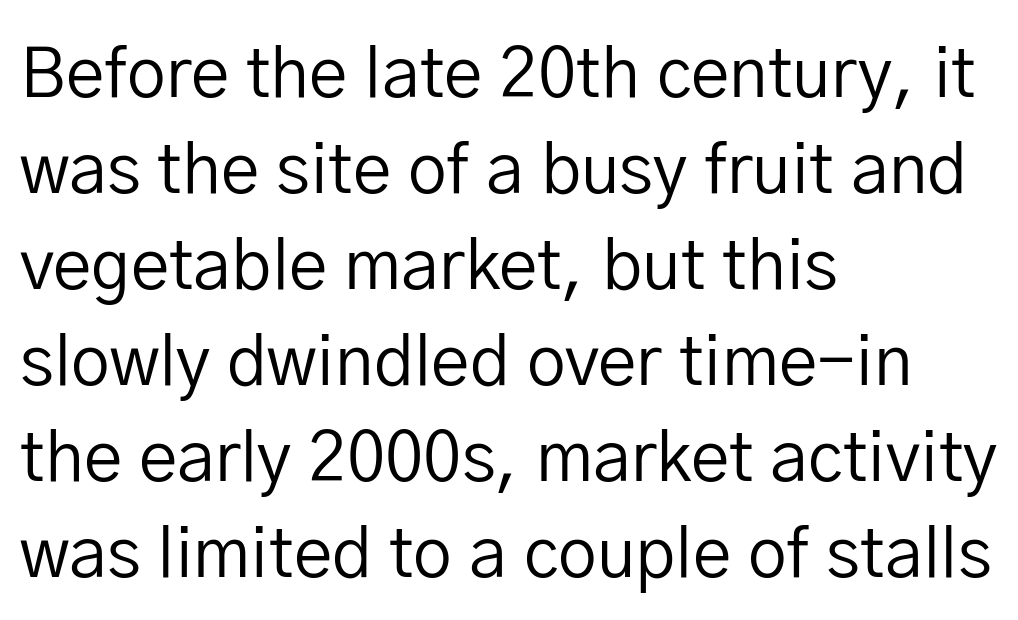
{"serif": "no", "italic": "no", "bold": "no", "weight": "regular", "width": "normal", "stroke_contrast": "low", "x_height": "medium", "monospaced": "no", "underline": "no", "align": "left", "line_spacing": "normal", "line_spacing_ratio": 1.39, "letter_spacing": "normal", "letter_spacing_em": 0.0, "glyph_px": 69}
